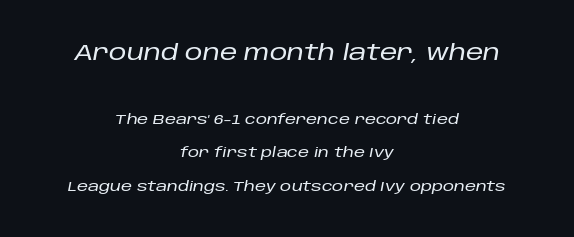
The image shows 22 px text type, italic (leaning right); set centered, loose line spacing (2.38x), normal letter spacing, not underlined; the first (top) block is 1.57x larger.
